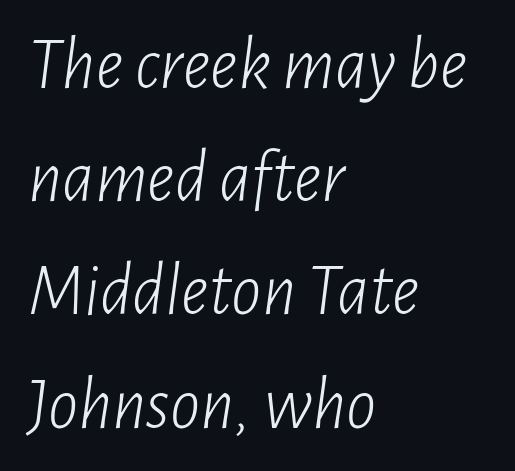
This rendering features lettering with no underline. The font's italic variant was chosen for this text. Reading down the block, your eye returns to a fixed left position each line. Unbolded letterforms with no extra heft.
